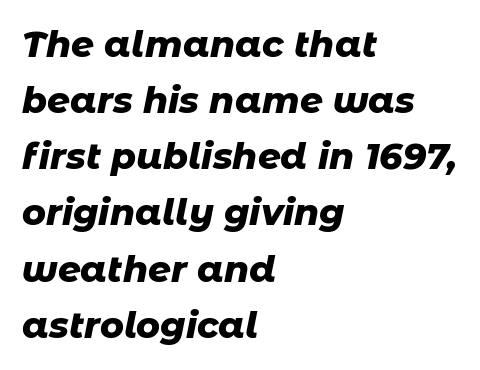
Q: Is the text bold? A: Yes.
Q: Is the text italic (slanted)? A: Yes, it leans right by about 11 degrees.
Q: Is the text underlined? A: No.
Q: How is the paragraph aligned? A: Left-aligned.
Q: Is the spacing between letters normal or unusually wide? A: Normal.
Q: Is the spacing between lines tight, normal or loose? A: Normal.
Q: Width (condensed, normal, or wide)? A: Normal.
Q: Stroke contrast? A: Low.
Q: x-height? A: Medium.
Q: Monospaced? A: No.
